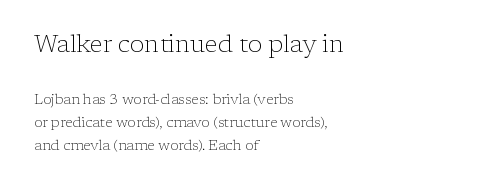
Q: Is the text bold? A: No.
Q: Is the text italic (slanted)? A: No, it is upright.
Q: Is the text underlined? A: No.
Q: How is the paragraph aligned? A: Left-aligned.
Q: Is the spacing between letters normal or unusually wide? A: Normal.
Q: Is the spacing between lines tight, normal or loose? A: Normal.
Q: Which block of text is set in a larger size, the first (top) or the second (bottom)? A: The first (top) one.
